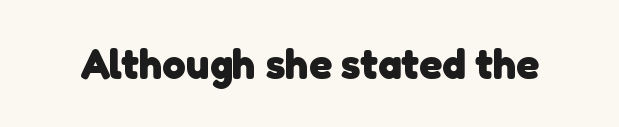
Descender tails drop into unmarked territory. The designer went with a sans here, leaving each stem footless. The letters sit at their default tracking, neither squeezed nor spread. The strokes are fattened all the way to bold. Spacing verdict: proportional, widths tailored to each character.
